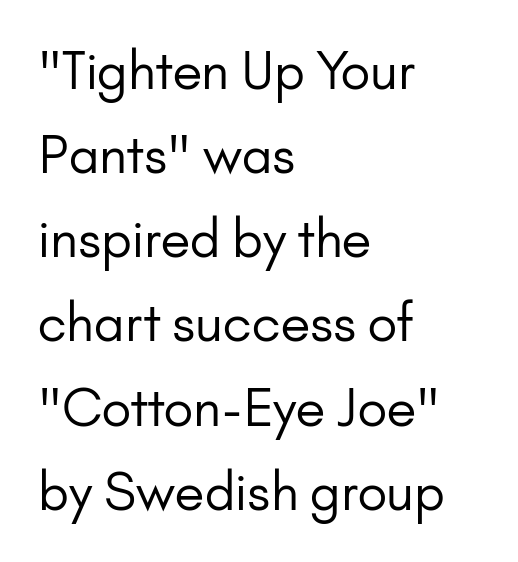
The image shows 51 px regular-weight sans-serif type, upright; set left-aligned, normal line spacing (1.65x), normal letter spacing, not underlined; low stroke contrast and a small x-height.
